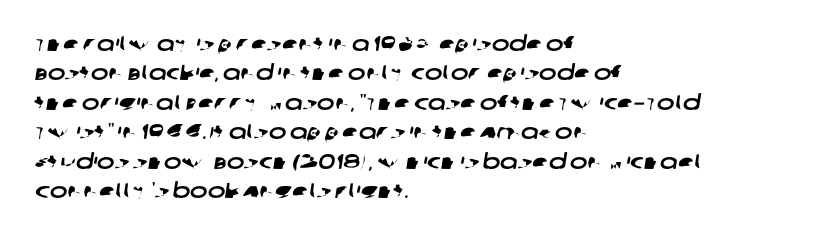
Check under the words: just untouched page. In terms of leading, this rendering sits right in the middle. The text block is weighted toward the left margin, trailing off unevenly rightward. Short note: letters normally spaced.
